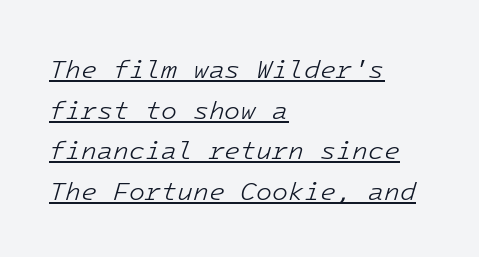
The image shows 26 px text type, italic (leaning right); set left-aligned, normal line spacing (1.56x), normal letter spacing, underlined.
